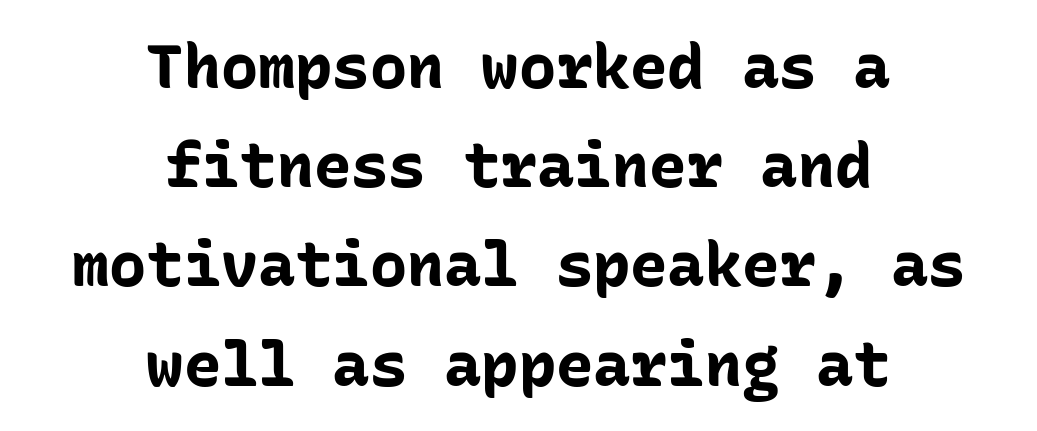
Q: Is the text bold? A: Yes.
Q: Is the text italic (slanted)? A: No, it is upright.
Q: Is the typeface a serif or a sans-serif typeface? A: Sans-serif.
Q: Is the text underlined? A: No.
Q: How is the paragraph aligned? A: Centered.
Q: Is the spacing between letters normal or unusually wide? A: Normal.
Q: Is the spacing between lines tight, normal or loose? A: Normal.
Q: Width (condensed, normal, or wide)? A: Normal.
Q: Stroke contrast? A: Low.
Q: x-height? A: Medium.
Q: Monospaced? A: Yes.
